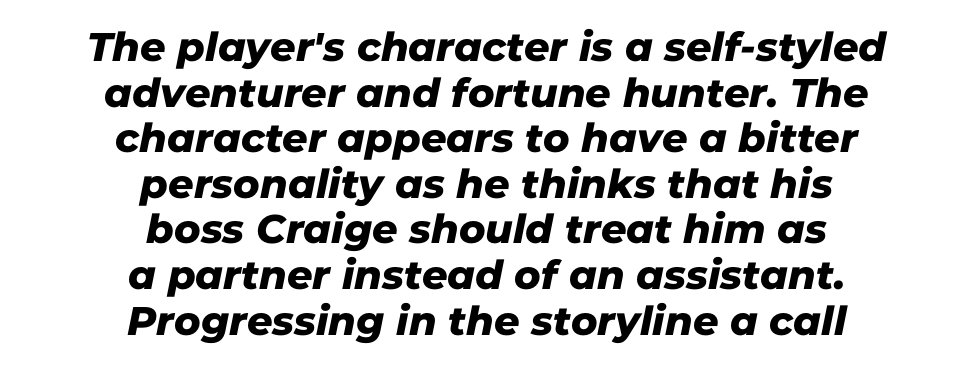
Q: Is the typeface a serif or a sans-serif typeface? A: Sans-serif.
Q: Is the text underlined? A: No.
Q: How is the paragraph aligned? A: Centered.
Q: Is the spacing between letters normal or unusually wide? A: Normal.
Q: Is the spacing between lines tight, normal or loose? A: Tight.
Q: Width (condensed, normal, or wide)? A: Normal.
Q: Stroke contrast? A: Low.
Q: x-height? A: Medium.
Q: Monospaced? A: No.
